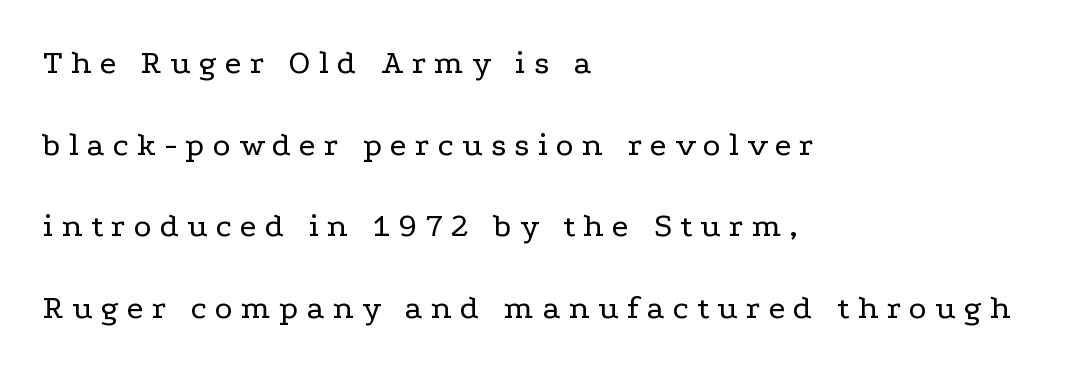
All the whitespace from short lines collects on the right. Serif or sans? Serif — the stroke terminals have little feet. Between one letter and the next there's a generous, obvious gap. No italicization has been applied; the sample stays upright. Vertically, the passage feels expansive, rows floating well apart.
